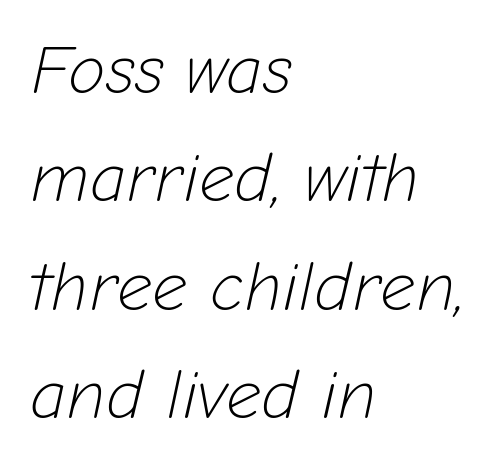
{"italic": "yes", "lean": "right", "slant_degrees": 12, "bold": "no", "weight": "light", "width": "normal", "stroke_contrast": "low", "x_height": "medium", "monospaced": "no", "underline": "no", "align": "left", "line_spacing": "normal", "line_spacing_ratio": 1.57, "letter_spacing": "normal", "letter_spacing_em": 0.0, "glyph_px": 69}
